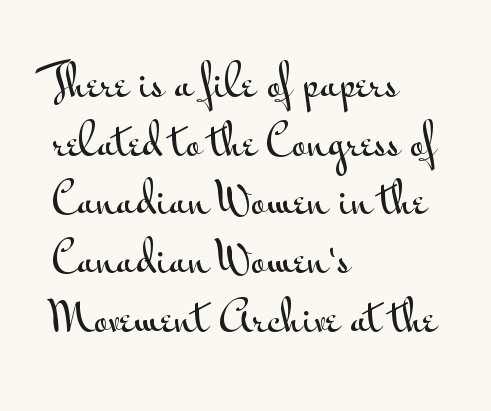
The image shows 41 px wide sans-serif type; set left-aligned, normal line spacing (1.43x), normal letter spacing, not underlined; medium stroke contrast and a small x-height.
